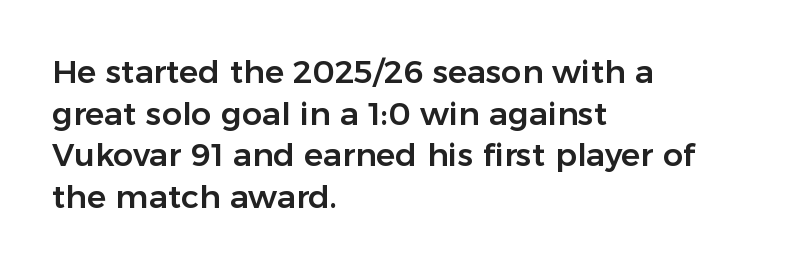
{"serif": "no", "italic": "no", "width": "normal", "stroke_contrast": "low", "x_height": "medium", "monospaced": "no", "underline": "no", "align": "left", "line_spacing": "normal", "line_spacing_ratio": 1.3, "letter_spacing": "normal", "letter_spacing_em": 0.0, "glyph_px": 32}
